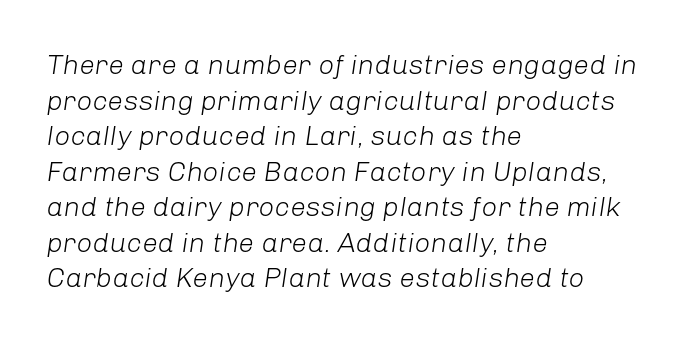
{"italic": "yes", "lean": "right", "slant_degrees": 8, "bold": "no", "weight": "light", "width": "normal", "stroke_contrast": "low", "x_height": "medium", "monospaced": "no", "underline": "no", "align": "left", "line_spacing": "normal", "line_spacing_ratio": 1.27, "letter_spacing": "normal", "letter_spacing_em": 0.0, "glyph_px": 28}
